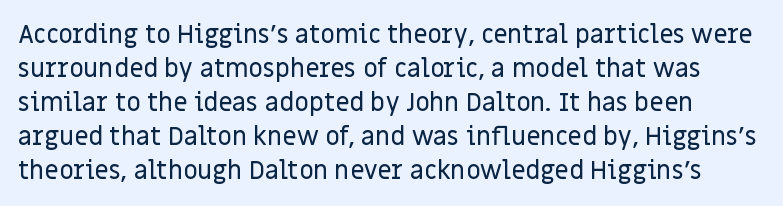
The image shows 25 px text type, upright; set normal line spacing (1.36x), normal letter spacing, not underlined.
